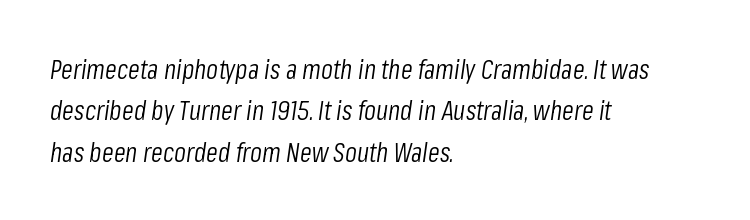
A quiet, ordinary-to-light weight characterises the typeface. Anything drawn beneath the words? Only blank space. This rendering uses left alignment, leaving the right contour irregular. Nothing unusual about the tracking: characters are spaced as the font intends. Is the type slanted? Yes — the strokes lean at a clear angle.
